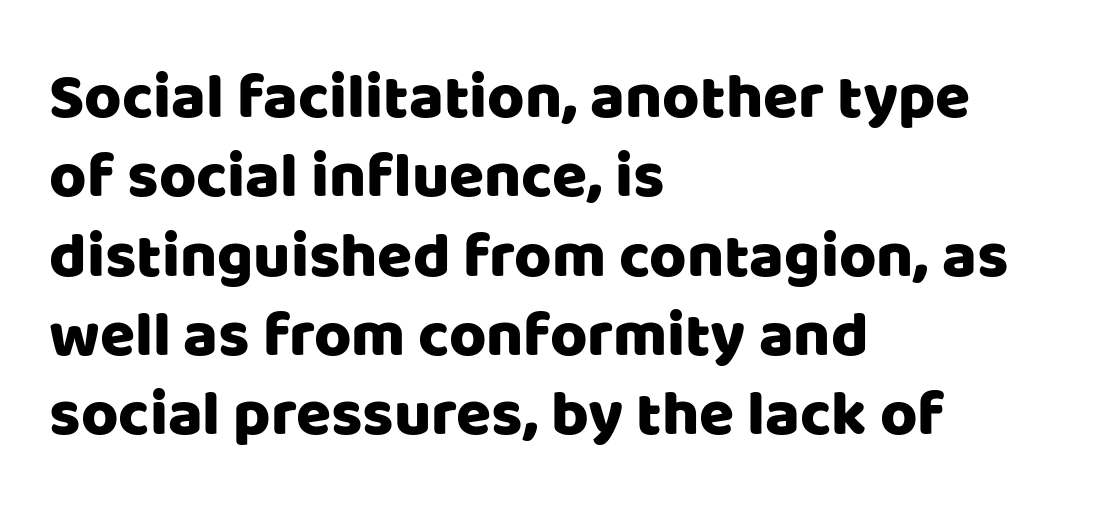
Alignment: flush left. Italic: no, the glyphs are upright roman. Does extra space separate the letters? No, they use regular spacing. Underline: absent. The rendering shows plain stroke endings on the letterforms — a sans-serif design.
